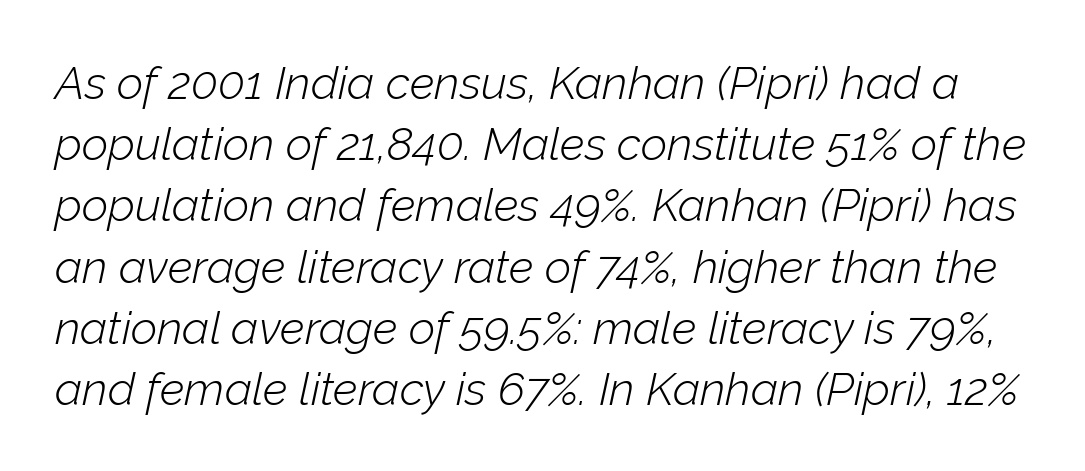
In terms of letterspacing, this is plain default setting. Each stroke keeps to a modest, everyday thickness or less. Underlining? Definitely not there. A typesetter would call this proportional, since set widths differ per character. Italic: yes, the glyphs are oblique.
